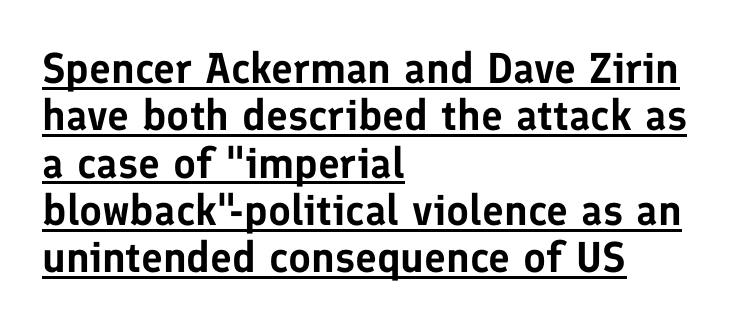
This is underlined copy, the kind a proofreader might mark for attention. Closely set lines give the paragraph a compact silhouette. The face used here is proportionally spaced, like ordinary book or web type. The typeface chosen for these lines omits serifs.
